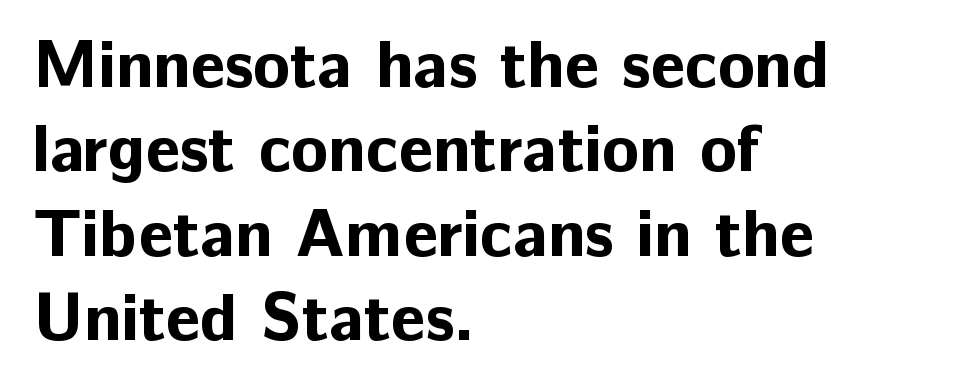
The image shows 67 px bold sans-serif type, upright; set left-aligned, normal line spacing (1.26x), normal letter spacing, not underlined; low stroke contrast and a medium x-height.
